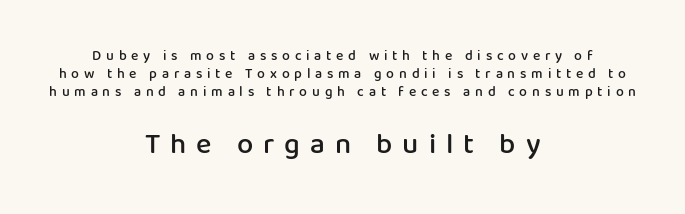
{"serif": "no", "italic": "no", "bold": "semi", "weight": "semibold", "width": "normal", "stroke_contrast": "low", "x_height": "medium", "monospaced": "no", "underline": "no", "align": "center", "line_spacing": "normal", "line_spacing_ratio": 1.29, "letter_spacing": "wide", "letter_spacing_em": 0.34, "larger_block": "second", "size_ratio": 2.07, "glyph_px": 29}
